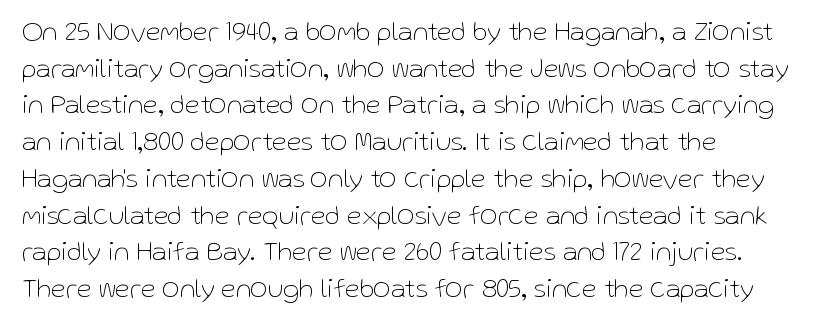
The image shows 27 px text type, upright; set left-aligned, normal line spacing (1.36x), normal letter spacing, not underlined.
